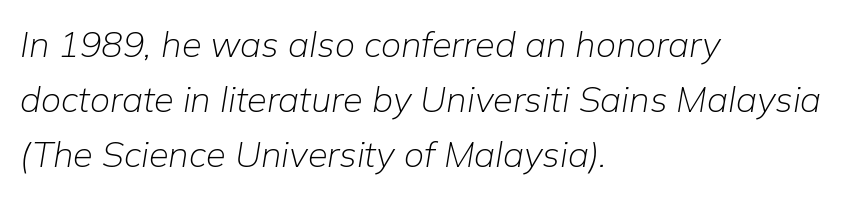
{"italic": "yes", "lean": "right", "slant_degrees": 9, "bold": "no", "weight": "light", "width": "normal", "stroke_contrast": "low", "x_height": "medium", "monospaced": "no", "underline": "no", "align": "left", "line_spacing": "normal", "line_spacing_ratio": 1.53, "letter_spacing": "normal", "letter_spacing_em": 0.0, "glyph_px": 36}
